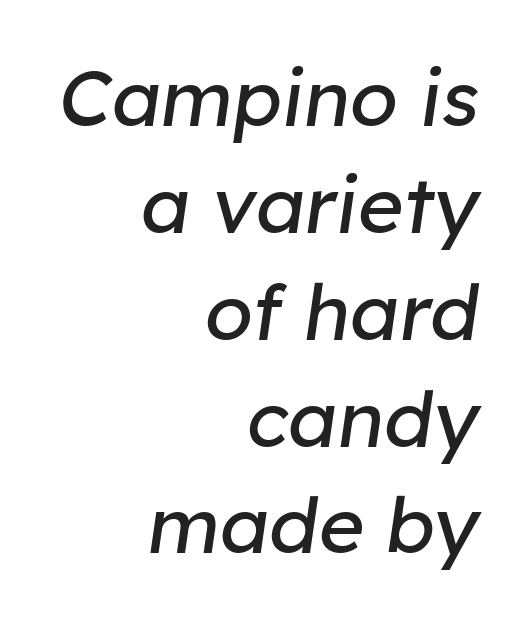
Horizontal bands of white between lines are of average thickness. It's the slanting kind of type. Proportional: the letters do not fall into vertical columns. The area under the type is left untouched. Caption: standard tracking, unaltered.
